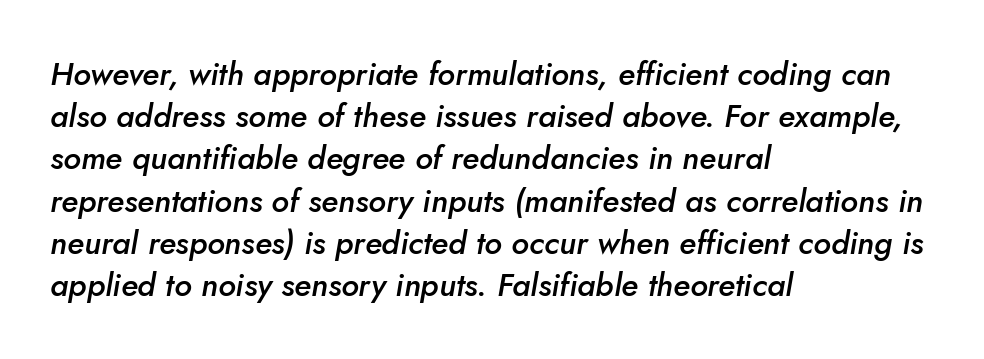
{"italic": "yes", "lean": "right", "slant_degrees": 5, "bold": "semi", "weight": "semibold", "width": "normal", "stroke_contrast": "low", "x_height": "small", "monospaced": "no", "underline": "no", "align": "left", "line_spacing": "normal", "line_spacing_ratio": 1.32, "letter_spacing": "normal", "letter_spacing_em": 0.0, "glyph_px": 32}
